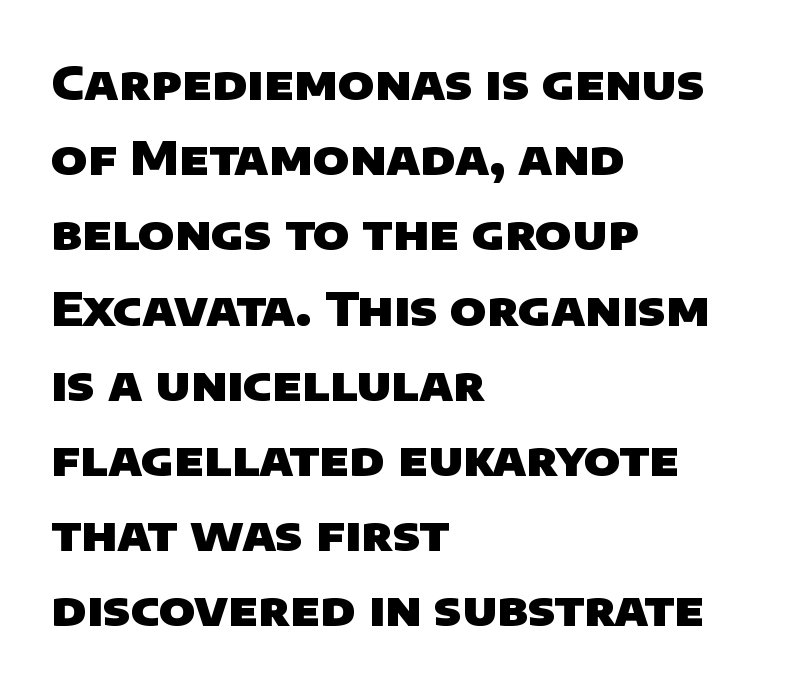
{"serif": "no", "bold": "yes", "weight": "heavy", "width": "normal", "stroke_contrast": "low", "x_height": "large", "monospaced": "no", "underline": "no", "align": "left", "line_spacing": "normal", "line_spacing_ratio": 1.6, "letter_spacing": "normal", "letter_spacing_em": 0.0, "glyph_px": 47}
